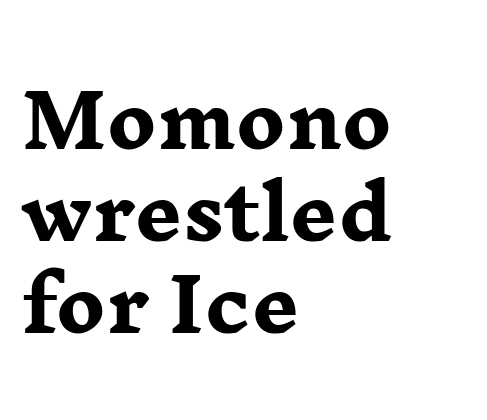
This sample uses plain, unmodified letter spacing. The letters advance in unequal steps, a hallmark of proportional type. To sum up the face: it has serifs. The typesetting leans heavy: a genuine bold. The words here are not underlined. A roman cut, with each character standing at attention.
